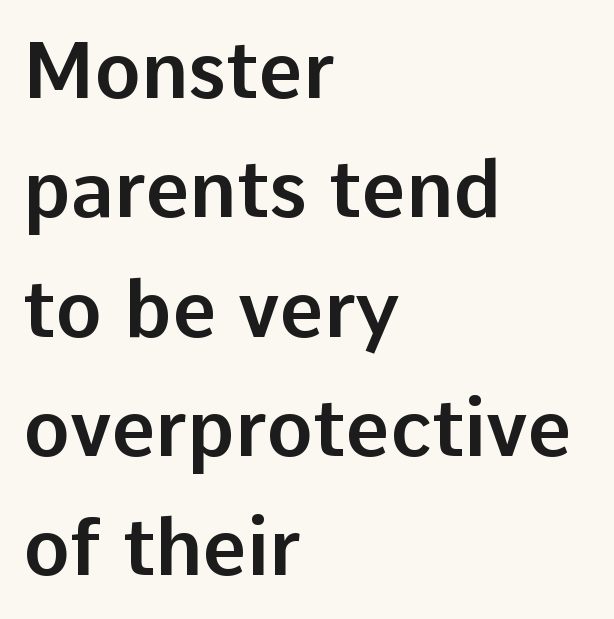
The tracking reads as untouched default to a designer's eye. The letters stand straight up with perfectly vertical stems. The specimen omits any rule beneath the text block's lines. The text was rendered using a sans face with plain stroke endings. Rows of type keep a routine distance in the vertical direction.
